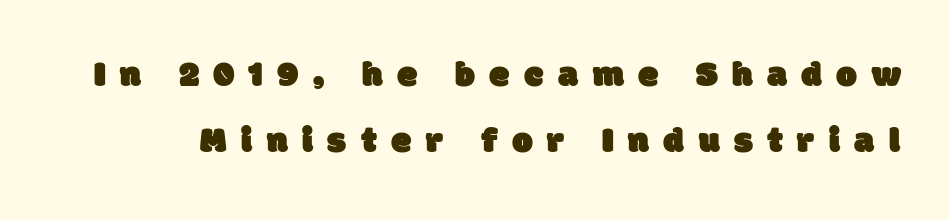
Letterform terminals end flat and unadorned throughout the passage. Varying glyph widths throughout — classic text-font behaviour. The letterforms stand isolated, each surrounded by extra space. The gap between lines stays unmarked.
